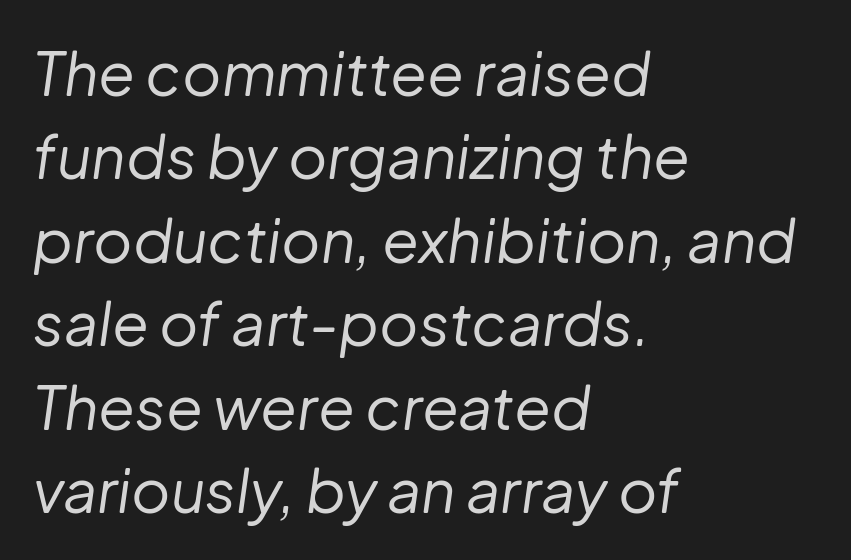
Spacing verdict: proportional, widths tailored to each character. The line-height multiplier appears to be the usual default. A student would call this left alignment; a typographer would say flush left, rag right. You could call the tracking neutral — neither tight nor loose. Honestly, there is no underline to notice here at all. The letters look calm and open, with moderate or lighter stems.
